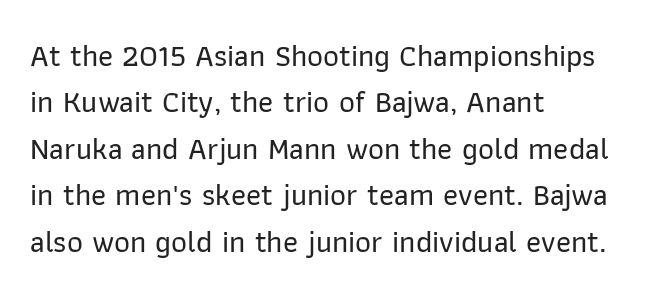
Whoever set this chose a conventional vertical rhythm. Proportional: the letters do not fall into vertical columns. A classic flush-left, rag-right setting is used for this passage. The letterforms sit shoulder to shoulder at normal distance.
